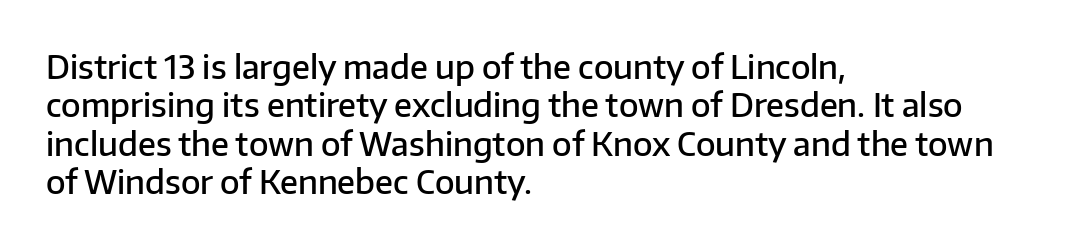
Check under the words: just untouched page. Unlike a traditional serif, this face leaves its strokes unadorned. Character widths vary here, with narrow letters taking less room than wide ones. Summary of weight: moderately heavy, a semibold. Italic? Not at all — the glyphs are vertical. If you drew a ruler down the left edge, every line would touch it.
